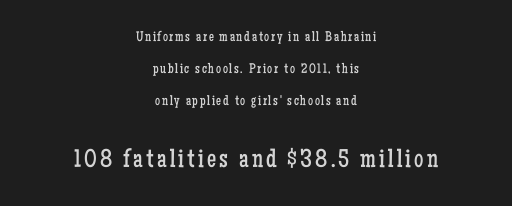
The face used here appears at its bigger size in the lower chunk. Notice how the passage keeps no hard edge, just a central spine. Ascenders rise straight up at ninety degrees. Ink coverage per letter is moderate at most. Interline gaps are noticeably wide in this sample. Words float on clear page, feet unadorned.
